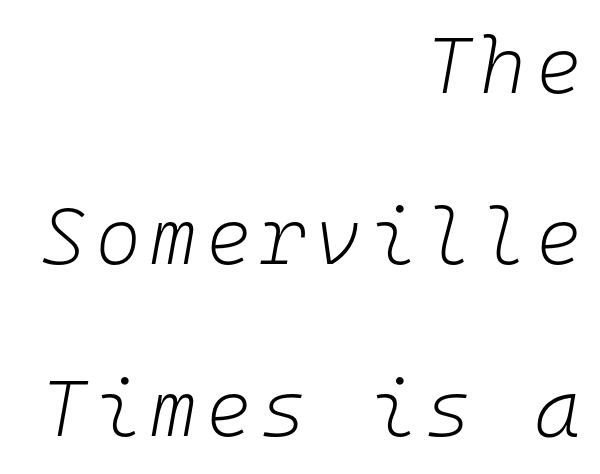
{"italic": "yes", "lean": "right", "slant_degrees": 10, "bold": "no", "weight": "light", "width": "normal", "stroke_contrast": "low", "x_height": "medium", "monospaced": "yes", "underline": "no", "align": "right", "line_spacing": "loose", "line_spacing_ratio": 2.17, "glyph_px": 79}
